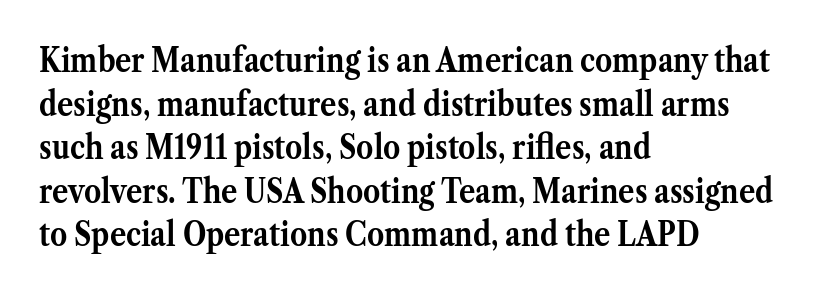
The strip under each line holds only bare page. The line texture is even and compact thanks to regular tracking. Quick note: not italic, upright. These words are printed bold, with thick strokes throughout. Successive baselines arrive at the customary interval. Is this a fixed-width face? No — the glyphs have proportional, varying widths.
